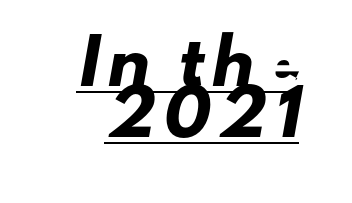
Q: Is the typeface a serif or a sans-serif typeface? A: Sans-serif.
Q: Is the text underlined? A: Yes.
Q: Is the spacing between letters normal or unusually wide? A: Unusually wide.
Q: Width (condensed, normal, or wide)? A: Normal.
Q: Stroke contrast? A: Low.
Q: x-height? A: Small.
Q: Monospaced? A: No.
